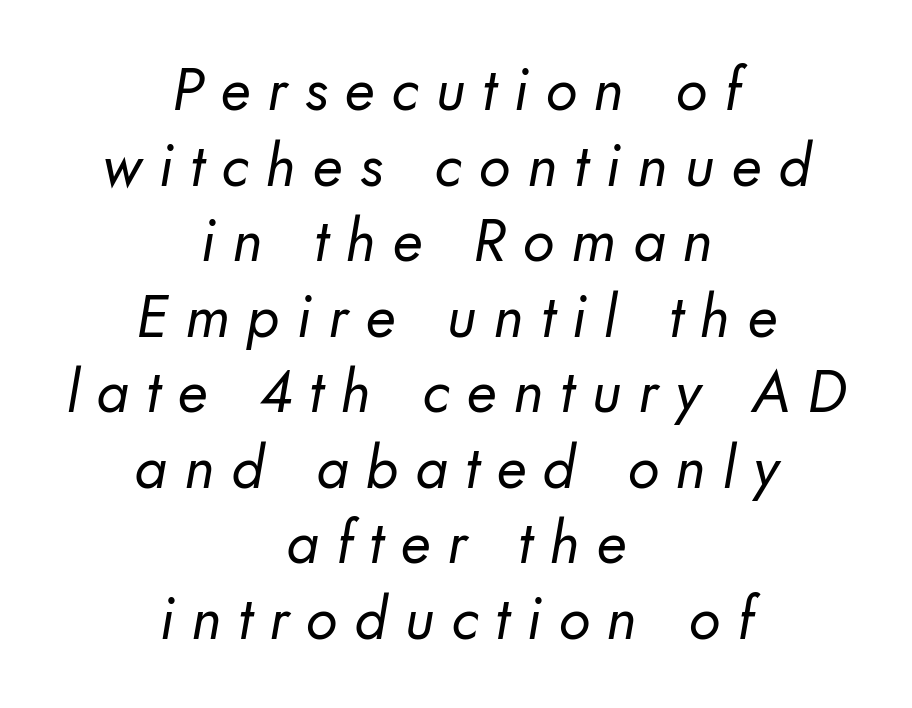
The image shows 59 px regular-weight sans-serif type; set centered, normal line spacing (1.28x), unusually wide letter spacing (+0.29 em), not underlined; low stroke contrast and a small x-height.
